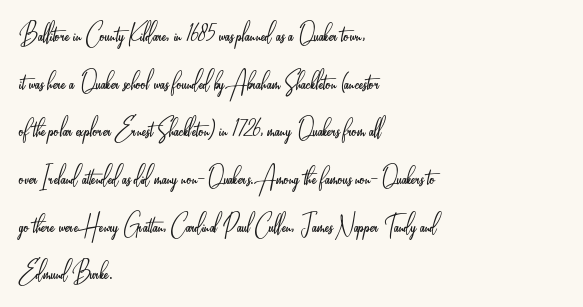
The image shows 30 px light, condensed sans-serif type; set left-aligned, normal line spacing (1.59x), normal letter spacing, not underlined; low stroke contrast and a small x-height.
